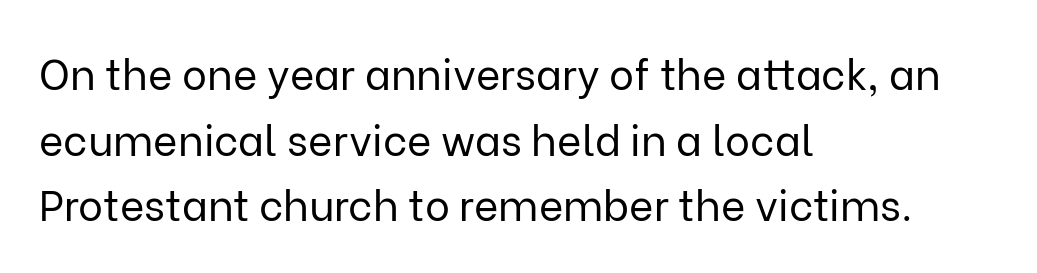
The image shows 42 px regular-weight sans-serif type, upright; set left-aligned, normal line spacing (1.56x), normal letter spacing, not underlined; low stroke contrast and a medium x-height.
